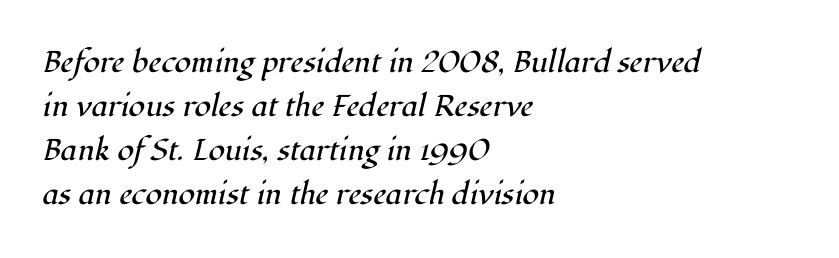
Tracking value appears to be zero — textbook default spacing. Proportional: the letters do not fall into vertical columns. Is the type heavy? It reads as light-to-regular instead. This rendering employs a face with finishing strokes, i.e., a serif.
